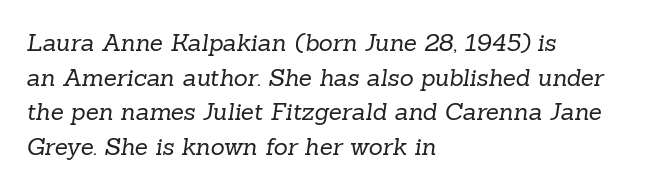
Q: Is the text bold? A: No.
Q: Is the text underlined? A: No.
Q: How is the paragraph aligned? A: Left-aligned.
Q: Is the spacing between letters normal or unusually wide? A: Normal.
Q: Is the spacing between lines tight, normal or loose? A: Normal.
